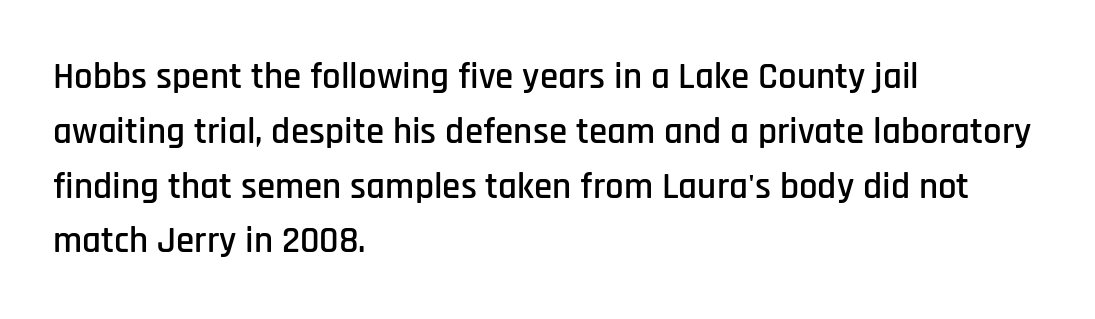
Compared with typical paragraphs, the rows here are spaced about the same. The typeface chosen for these lines omits serifs. The letters advance in unequal steps, a hallmark of proportional type. Every row of glyphs begins at an identical x-position on the left. Nothing unusual about the tracking: characters are spaced as the font intends. The strip under each line holds only bare page.
